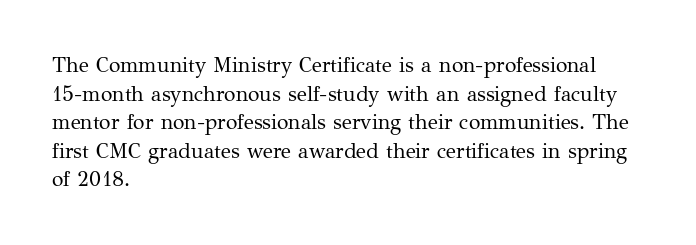
{"italic": "no", "bold": "no", "underline": "no", "align": "left", "line_spacing": "normal", "line_spacing_ratio": 1.36, "letter_spacing": "normal", "letter_spacing_em": 0.0, "glyph_px": 21}
